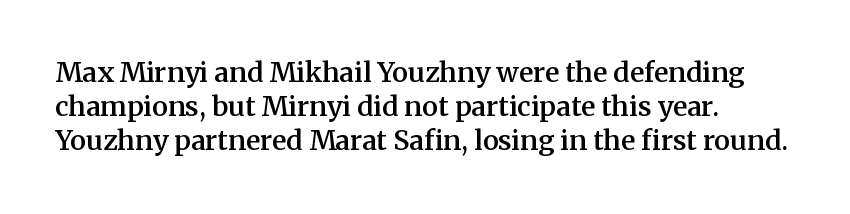
The type sits square on the baseline with zero lean. A clean baseline with only descenders dipping below it. This sample is left-justified, so line endings fall wherever the words run out. Characters follow at the spacing the type designer built in. The font is running at a semibold setting, under full bold. This block has exactly the height ordinary leading produces.
